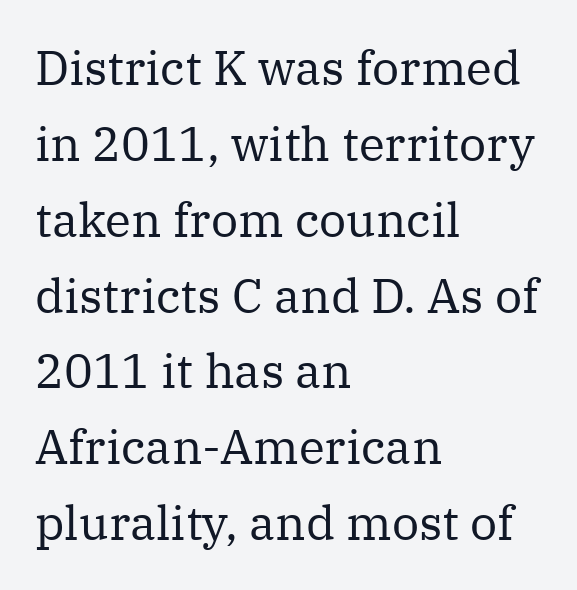
{"serif": "yes", "italic": "no", "bold": "no", "weight": "regular", "width": "normal", "stroke_contrast": "medium", "x_height": "medium", "monospaced": "no", "underline": "no", "align": "left", "line_spacing": "normal", "line_spacing_ratio": 1.58, "letter_spacing": "normal", "letter_spacing_em": 0.0, "glyph_px": 48}
